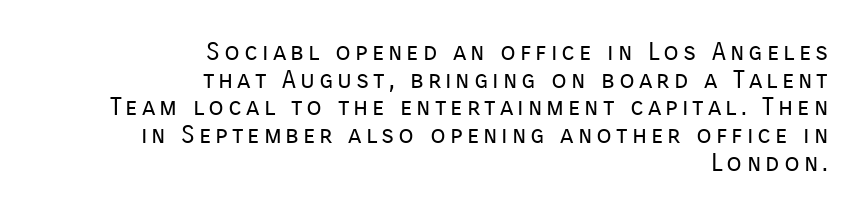
The typesetter chose a ragged-left arrangement here. The strip under each line holds only bare page. Characters remain perfectly vertical along every line. Line spacing here is tight.
